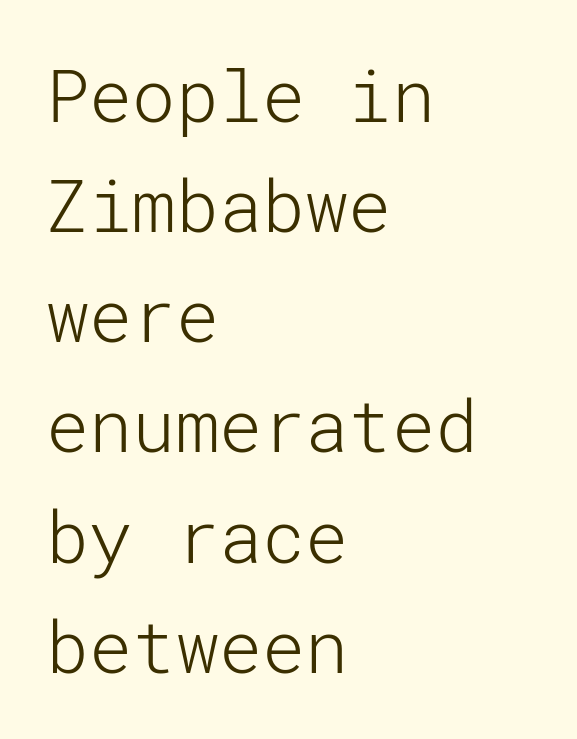
Words float on clear page, feet unadorned. A typesetter would call this zero additional tracking. Is there any slant? The stems are plumb. Observe the absence of serifs on each vertical stroke in this sample. In CSS terms this would be text-align: left.
